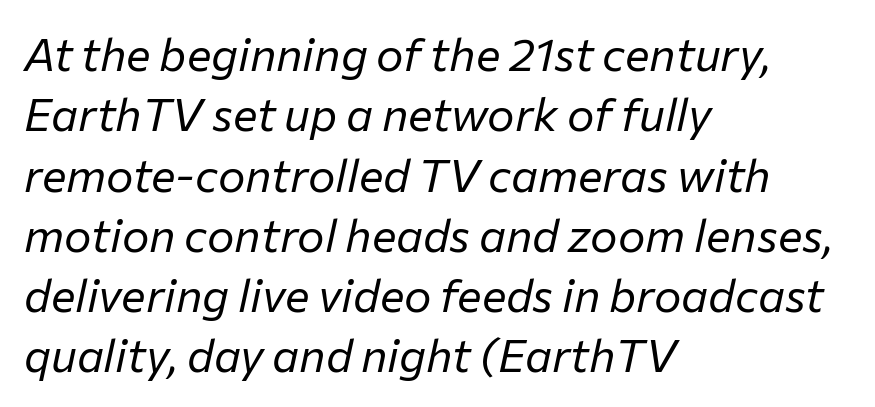
Q: Is the text bold? A: No.
Q: Is the text italic (slanted)? A: Yes, it leans right by about 12 degrees.
Q: Is the text underlined? A: No.
Q: How is the paragraph aligned? A: Left-aligned.
Q: Is the spacing between letters normal or unusually wide? A: Normal.
Q: Is the spacing between lines tight, normal or loose? A: Normal.
Q: Width (condensed, normal, or wide)? A: Normal.
Q: Stroke contrast? A: Low.
Q: x-height? A: Medium.
Q: Monospaced? A: No.
